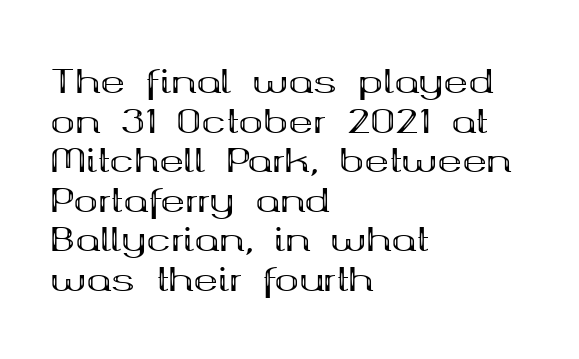
{"serif": "yes", "italic": "no", "bold": "yes", "weight": "bold", "width": "wide", "stroke_contrast": "medium", "x_height": "medium", "monospaced": "no", "underline": "no", "align": "left", "line_spacing_ratio": 1.2, "letter_spacing": "normal", "letter_spacing_em": 0.0, "glyph_px": 33}
